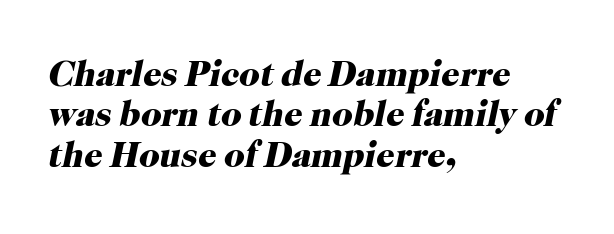
{"serif": "yes", "italic": "yes", "lean": "right", "slant_degrees": 12, "bold": "yes", "weight": "heavy", "width": "normal", "stroke_contrast": "high", "x_height": "medium", "monospaced": "no", "underline": "no", "align": "left", "line_spacing": "tight", "line_spacing_ratio": 1.12, "letter_spacing": "normal", "letter_spacing_em": 0.0, "glyph_px": 36}
